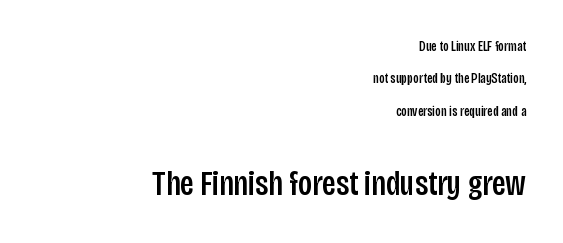
Q: Is the text italic (slanted)? A: No, it is upright.
Q: Is the typeface a serif or a sans-serif typeface? A: Sans-serif.
Q: Is the text underlined? A: No.
Q: How is the paragraph aligned? A: Right-aligned.
Q: Is the spacing between letters normal or unusually wide? A: Normal.
Q: Is the spacing between lines tight, normal or loose? A: Loose.
Q: Which block of text is set in a larger size, the first (top) or the second (bottom)? A: The second (bottom) one.
Q: Width (condensed, normal, or wide)? A: Condensed.
Q: Stroke contrast? A: Low.
Q: x-height? A: Large.
Q: Monospaced? A: No.
